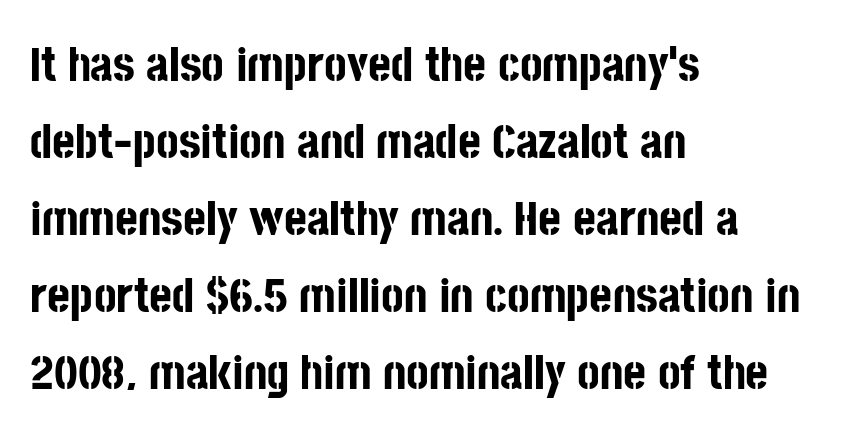
Q: Is the text bold? A: Yes.
Q: Is the text italic (slanted)? A: No, it is upright.
Q: Is the typeface a serif or a sans-serif typeface? A: Sans-serif.
Q: Is the text underlined? A: No.
Q: How is the paragraph aligned? A: Left-aligned.
Q: Is the spacing between letters normal or unusually wide? A: Normal.
Q: Is the spacing between lines tight, normal or loose? A: Normal.
Q: Width (condensed, normal, or wide)? A: Condensed.
Q: Stroke contrast? A: Low.
Q: x-height? A: Large.
Q: Monospaced? A: No.
